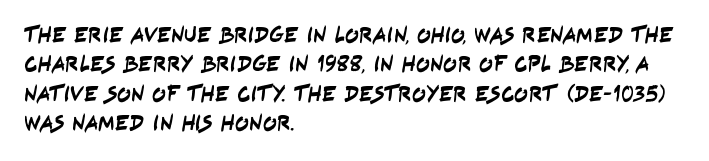
{"underline": "no", "align": "left", "line_spacing": "normal", "line_spacing_ratio": 1.28, "letter_spacing": "normal", "letter_spacing_em": 0.0, "glyph_px": 23}
